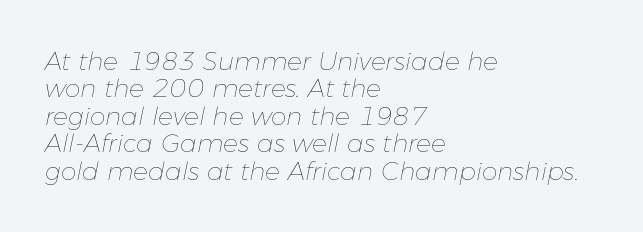
{"italic": "yes", "lean": "right", "slant_degrees": 11, "bold": "no", "underline": "no", "align": "left", "line_spacing": "tight", "line_spacing_ratio": 1.1, "letter_spacing": "normal", "letter_spacing_em": 0.0, "glyph_px": 25}
